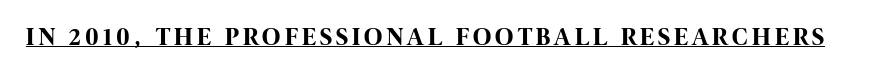
{"italic": "no", "bold": "yes", "underline": "yes", "glyph_px": 25}
